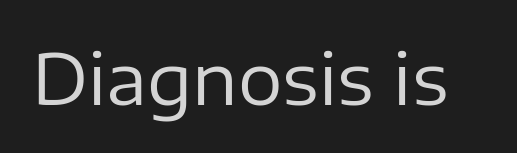
{"serif": "no", "italic": "no", "bold": "no", "weight": "regular", "width": "normal", "stroke_contrast": "low", "x_height": "medium", "monospaced": "no", "underline": "no", "letter_spacing": "normal", "letter_spacing_em": 0.0, "glyph_px": 70}
